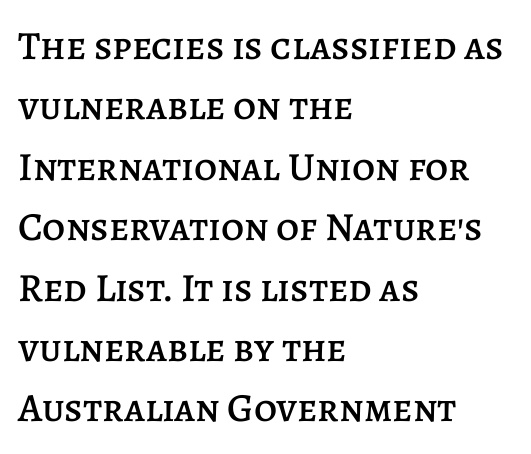
Q: Is the text italic (slanted)? A: No, it is upright.
Q: Is the text underlined? A: No.
Q: How is the paragraph aligned? A: Left-aligned.
Q: Is the spacing between letters normal or unusually wide? A: Normal.
Q: Is the spacing between lines tight, normal or loose? A: Normal.
Q: Width (condensed, normal, or wide)? A: Normal.
Q: Stroke contrast? A: Low.
Q: x-height? A: Large.
Q: Monospaced? A: No.
